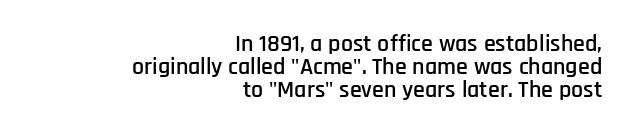
{"italic": "no", "underline": "no", "align": "right", "line_spacing": "tight", "line_spacing_ratio": 0.95, "letter_spacing": "normal", "letter_spacing_em": 0.0, "glyph_px": 24}
